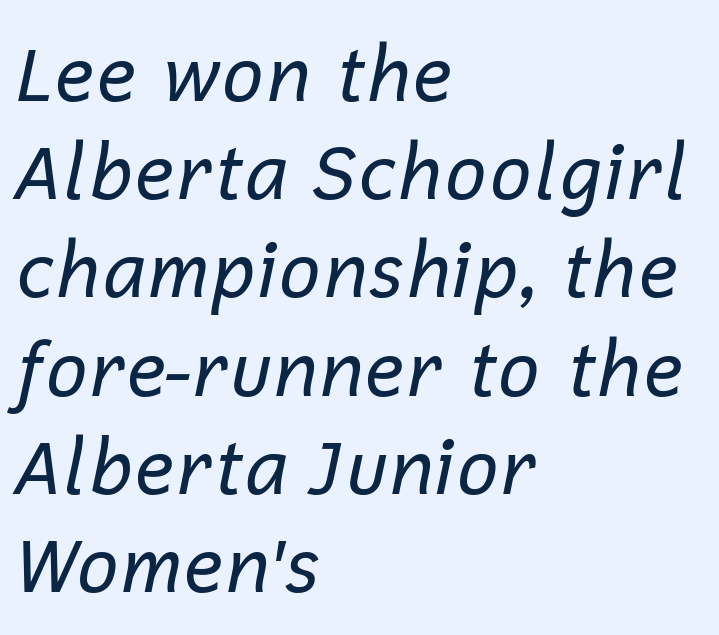
Note the varied advance widths — an 'i' is clearly narrower than an 'm'. A quiet, ordinary-to-light weight characterises the typeface. Nothing unusual about the tracking: characters are spaced as the font intends. Slant detected: the letters are inclined.
